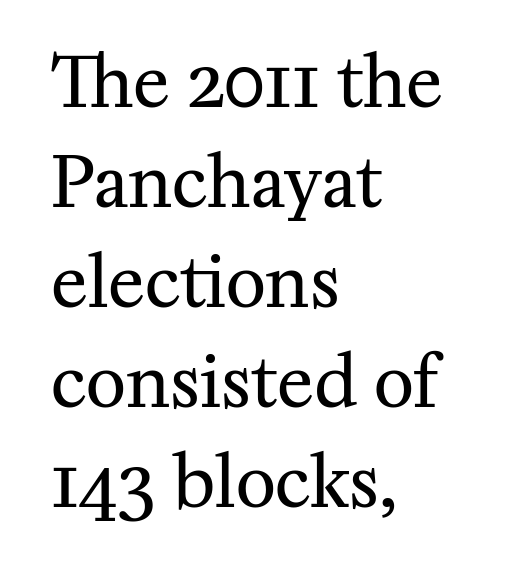
The image shows 69 px regular-weight serif type, upright; set left-aligned, normal line spacing (1.45x), normal letter spacing, not underlined; medium stroke contrast and a medium x-height.
